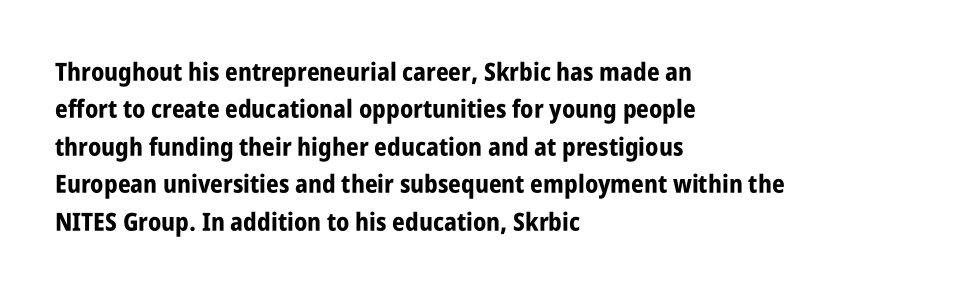
Q: Is the text bold? A: Yes.
Q: Is the text italic (slanted)? A: No, it is upright.
Q: Is the text underlined? A: No.
Q: How is the paragraph aligned? A: Left-aligned.
Q: Is the spacing between letters normal or unusually wide? A: Normal.
Q: Is the spacing between lines tight, normal or loose? A: Normal.
